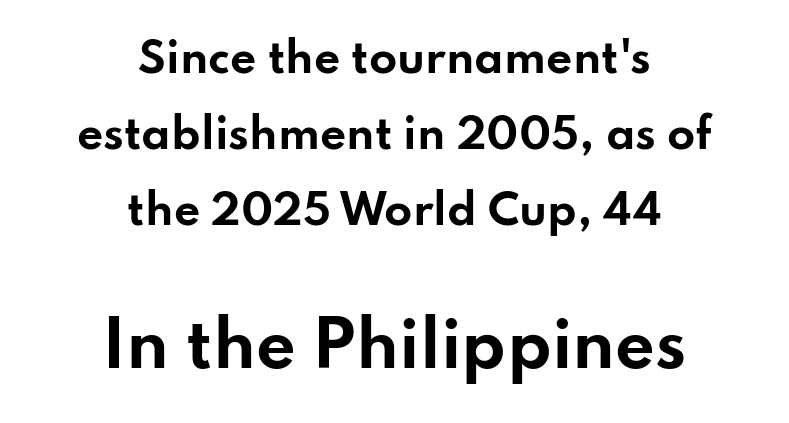
The image shows 62 px bold, wide sans-serif type, upright; set centered, line spacing 1.85x, normal letter spacing, not underlined; the second (bottom) block is 1.51x larger; low stroke contrast and a small x-height.
